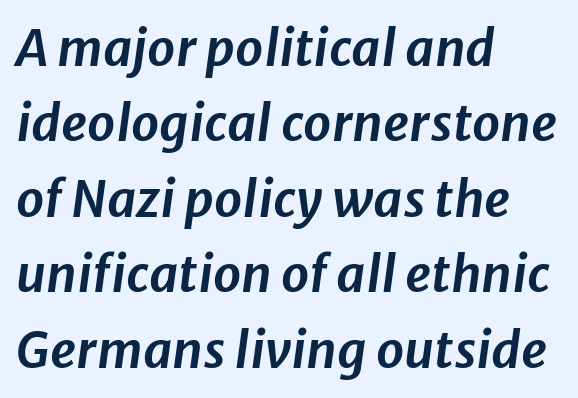
The image shows 50 px text type, italic (leaning right); set left-aligned, normal line spacing (1.51x), normal letter spacing, not underlined; low stroke contrast and a medium x-height.
